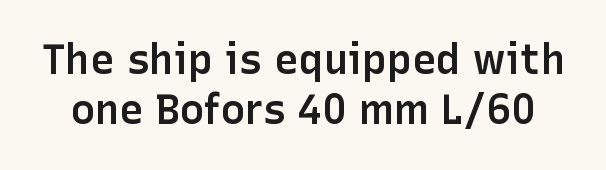
Check the space under the baseline: it is left empty. Is this a fixed-width face? No — the glyphs have proportional, varying widths. The letters are semibold — heavier than regular but short of a full bold. Characters remain perfectly vertical along every line.
